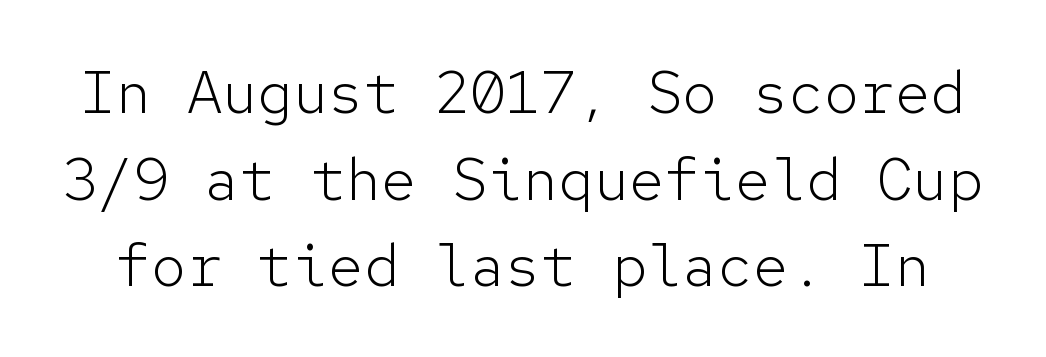
The characters are drawn with everyday or finer stroke widths. Posture: straight, roman, zero tilt. Rule under the text: the space is simply empty. Regular leading. You could count columns in this text — the font is strictly monospaced. Each word holds together tightly as a unit, with standard inter-letter gaps.
